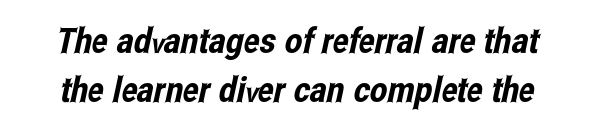
{"serif": "no", "width": "condensed", "stroke_contrast": "low", "x_height": "medium", "monospaced": "no", "underline": "no", "line_spacing": "normal", "line_spacing_ratio": 1.41, "letter_spacing": "normal", "letter_spacing_em": 0.0, "glyph_px": 35}
